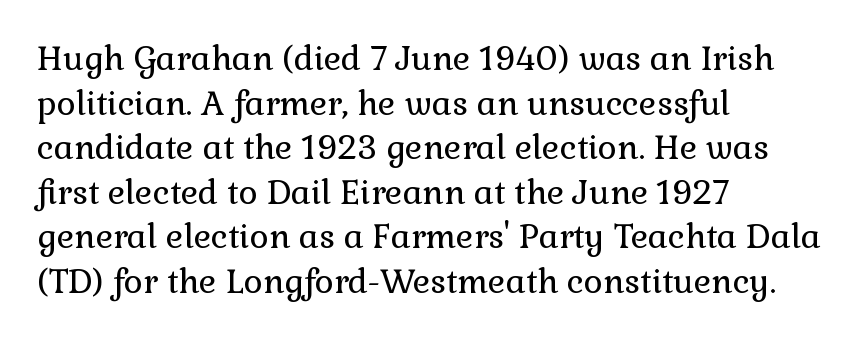
The space beneath each line is pristine and unruled. The letters advance in unequal steps, a hallmark of proportional type. This is the regular roman posture of the typeface. Is this a heavy cut? Hardly; it is regular or lighter. The type is set solid horizontally, with unmodified tracking.
